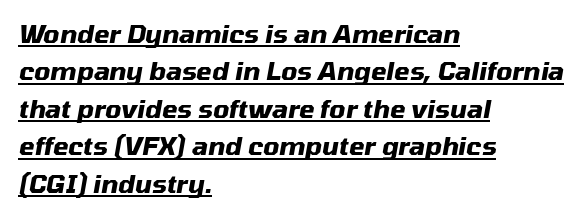
{"italic": "yes", "lean": "right", "slant_degrees": 10, "bold": "yes", "underline": "yes", "align": "left", "line_spacing": "normal", "line_spacing_ratio": 1.5, "letter_spacing": "normal", "letter_spacing_em": 0.0, "glyph_px": 25}
